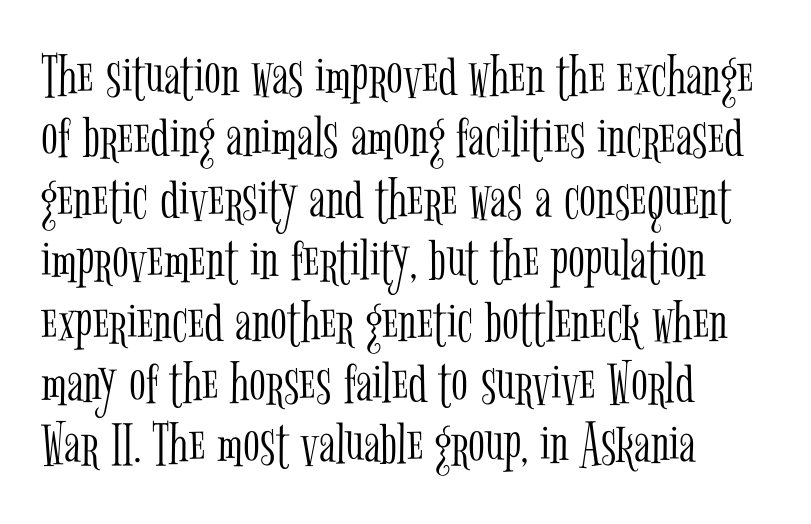
{"serif": "yes", "italic": "no", "bold": "no", "weight": "light", "width": "condensed", "stroke_contrast": "low", "x_height": "medium", "monospaced": "no", "underline": "no", "align": "left", "line_spacing": "tight", "line_spacing_ratio": 0.99, "letter_spacing": "normal", "letter_spacing_em": 0.0, "glyph_px": 62}
